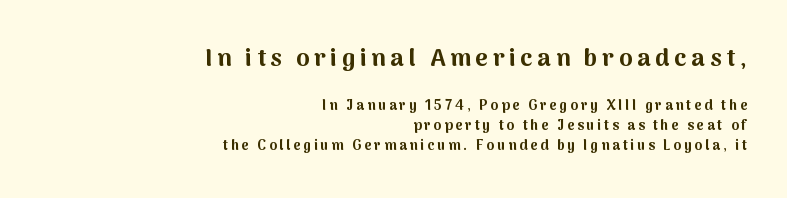
The image shows 24 px bold type, upright; set right-aligned, normal line spacing (1.43x), unusually wide letter spacing (+0.2 em), not underlined; the first (top) block is 1.71x larger.
